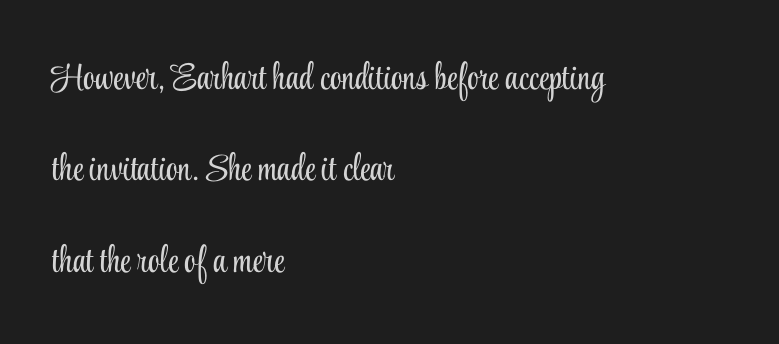
Quick note: underline off. Airy leading. To sum up the face: it has serifs. This sample has the flowing, uneven cadence of proportional lettering. The passage shown has conventional tracking throughout.
